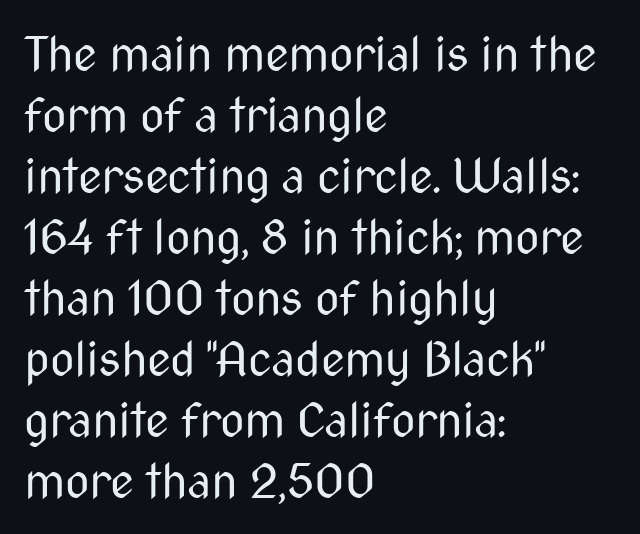
Q: Is the text bold? A: No.
Q: Is the text italic (slanted)? A: No, it is upright.
Q: Is the typeface a serif or a sans-serif typeface? A: Sans-serif.
Q: Is the text underlined? A: No.
Q: How is the paragraph aligned? A: Left-aligned.
Q: Is the spacing between letters normal or unusually wide? A: Normal.
Q: Is the spacing between lines tight, normal or loose? A: Normal.
Q: Width (condensed, normal, or wide)? A: Condensed.
Q: Stroke contrast? A: Medium.
Q: x-height? A: Medium.
Q: Monospaced? A: No.
